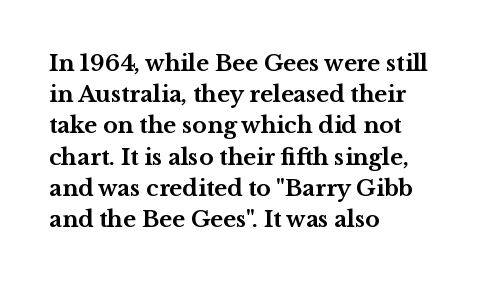
{"italic": "no", "bold": "yes", "underline": "no", "align": "left", "line_spacing": "normal", "line_spacing_ratio": 1.42, "letter_spacing": "normal", "letter_spacing_em": 0.0, "glyph_px": 22}
